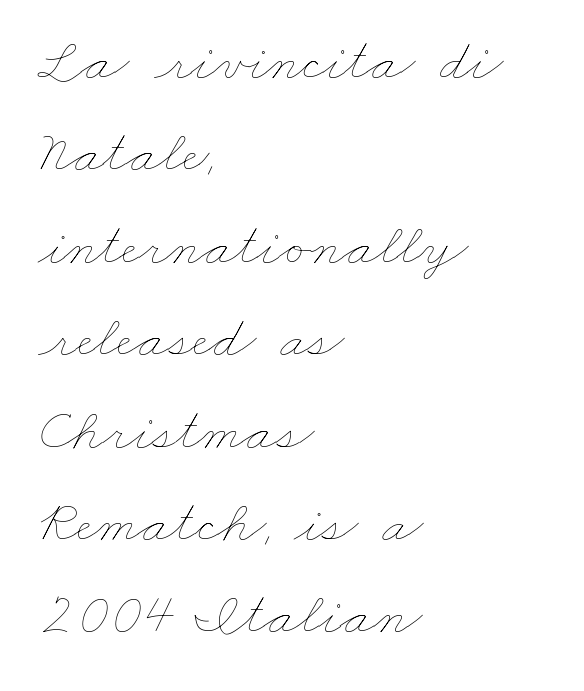
In CSS terms this would be text-align: left. Clear beneath every line of the passage. This reads as an unemphasized weight, regular at the heaviest. A typesetter would call this proportional, since set widths differ per character. There is no visible air inserted between adjacent glyphs. Students, observe: this is what conventionally led text looks like.
